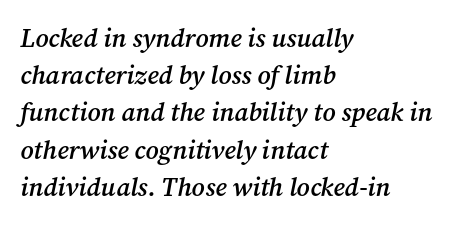
The image shows 26 px text type, italic (leaning right); set left-aligned, normal line spacing (1.43x), normal letter spacing, not underlined.
